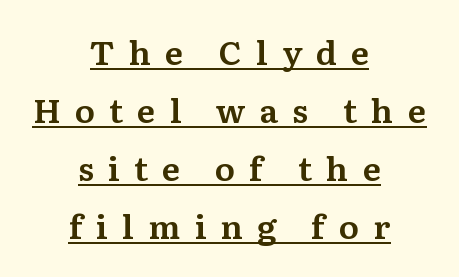
{"serif": "yes", "italic": "no", "width": "normal", "stroke_contrast": "medium", "x_height": "medium", "monospaced": "no", "underline": "yes", "align": "center", "line_spacing_ratio": 1.76, "letter_spacing": "wide", "letter_spacing_em": 0.43, "glyph_px": 33}
